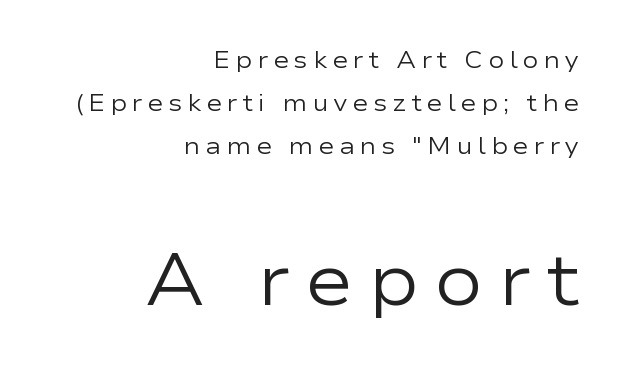
Block two is the big one; block one sits smaller above it. The setting favours the right margin, as signatures and pull-quotes sometimes do. Stroke mass is kept to a normal reading level or below. Notice how the stems are strictly vertical — no italics here.
